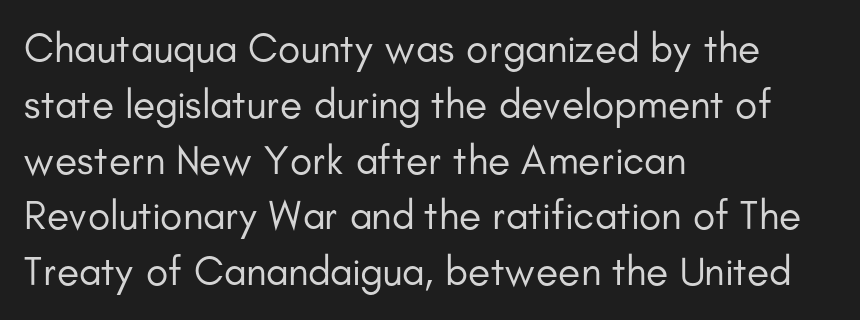
The image shows 41 px regular-weight sans-serif type, upright; set left-aligned, normal line spacing (1.36x), normal letter spacing, not underlined; low stroke contrast and a small x-height.
